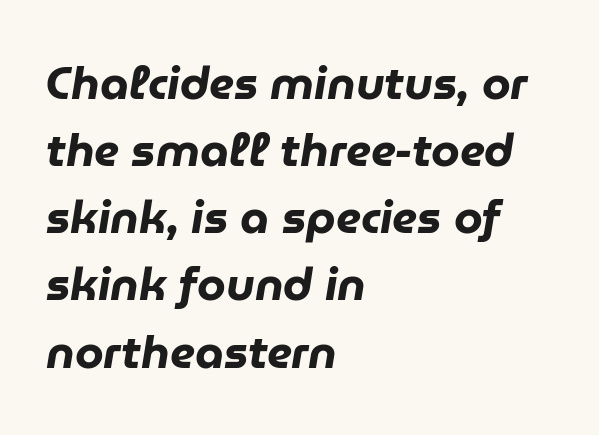
Each row of text sits above clean, open space. The passage shown leans; its letterforms are oblique. Nothing unusual about the tracking: characters are spaced as the font intends. Look at the stroke-to-counter ratio: heavy, a bold. Reading down the block, your eye returns to a fixed left position each line.
